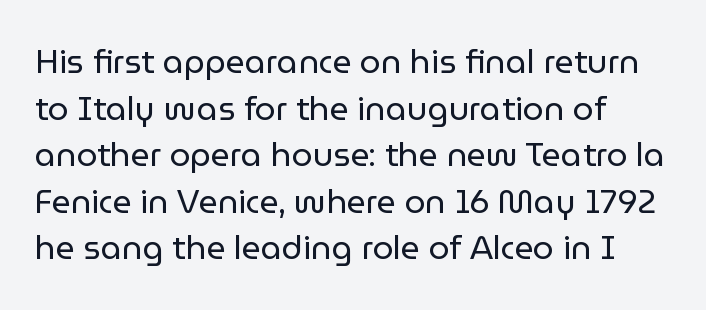
Q: Is the text bold? A: No.
Q: Is the text italic (slanted)? A: No, it is upright.
Q: Is the typeface a serif or a sans-serif typeface? A: Sans-serif.
Q: Is the text underlined? A: No.
Q: How is the paragraph aligned? A: Left-aligned.
Q: Is the spacing between letters normal or unusually wide? A: Normal.
Q: Is the spacing between lines tight, normal or loose? A: Normal.
Q: Width (condensed, normal, or wide)? A: Normal.
Q: Stroke contrast? A: Low.
Q: x-height? A: Medium.
Q: Monospaced? A: No.
